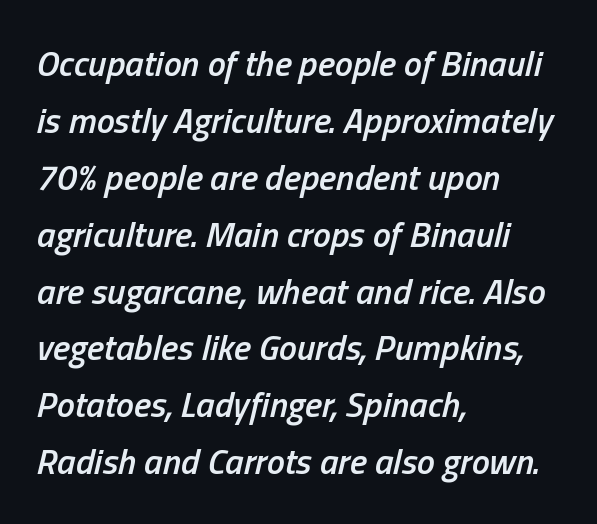
It's the slanting kind of type. Slightly chunky letters — semibold, I'd say, not full bold. Leading matches the norm, producing a regular column. In CSS terms this would be text-align: left.
